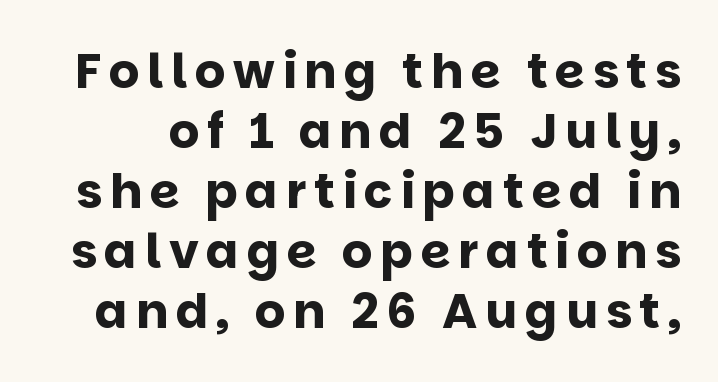
The passage shown stacks its lines at a standard gap. A bare baseline throughout the passage. Heft: maximum for text — a bold. Vertical strokes here are truly vertical. Character widths vary here, with narrow letters taking less room than wide ones. Typographically, this falls in the sans-serif category.
